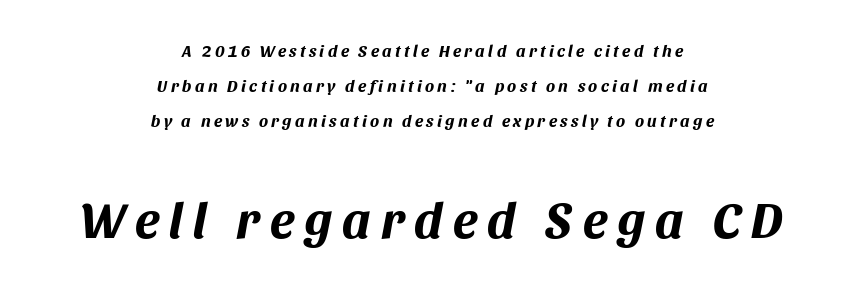
The image shows 51 px bold type, italic (leaning right); set centered, loose line spacing (2.06x), unusually wide letter spacing (+0.2 em), not underlined; the second (bottom) block is 3.0x larger; medium stroke contrast and a large x-height.
